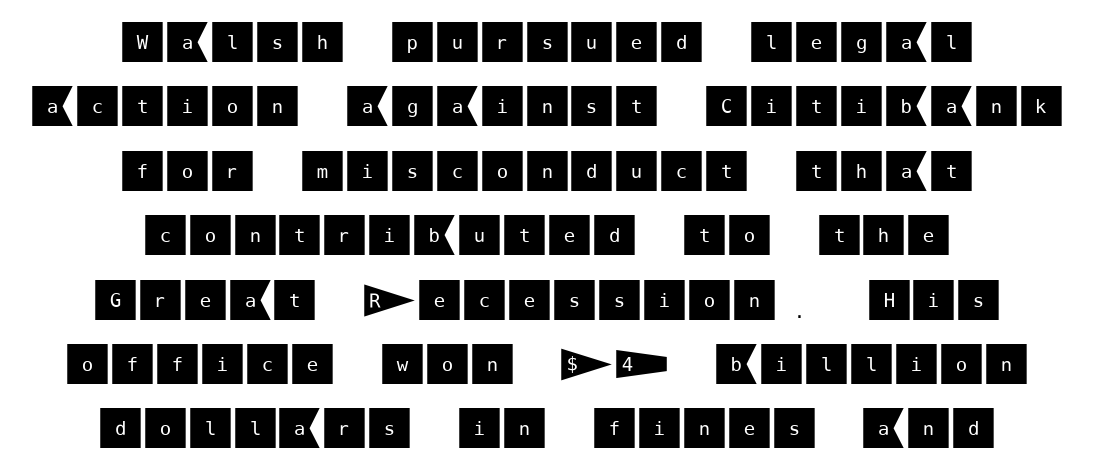
The image shows 46 px sans-serif type, upright; set centered, normal line spacing (1.4x), normal letter spacing, not underlined; medium stroke contrast and a large x-height.
